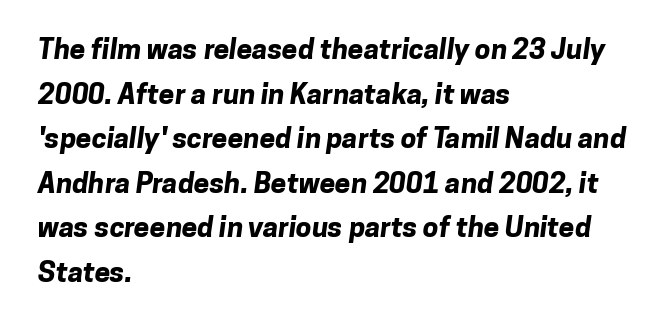
Q: Is the text bold? A: Yes.
Q: Is the typeface a serif or a sans-serif typeface? A: Sans-serif.
Q: Is the text underlined? A: No.
Q: How is the paragraph aligned? A: Left-aligned.
Q: Is the spacing between letters normal or unusually wide? A: Normal.
Q: Is the spacing between lines tight, normal or loose? A: Normal.
Q: Width (condensed, normal, or wide)? A: Normal.
Q: Stroke contrast? A: Low.
Q: x-height? A: Medium.
Q: Monospaced? A: No.
